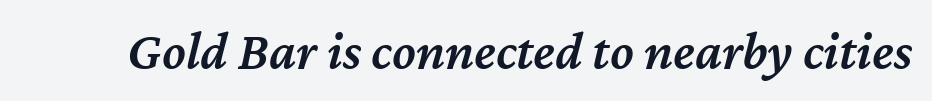
Short note: letters normally spaced. This is moderately heavy type, rendered in semibold. The strip under each line holds only bare page. Slanted lettering throughout.
